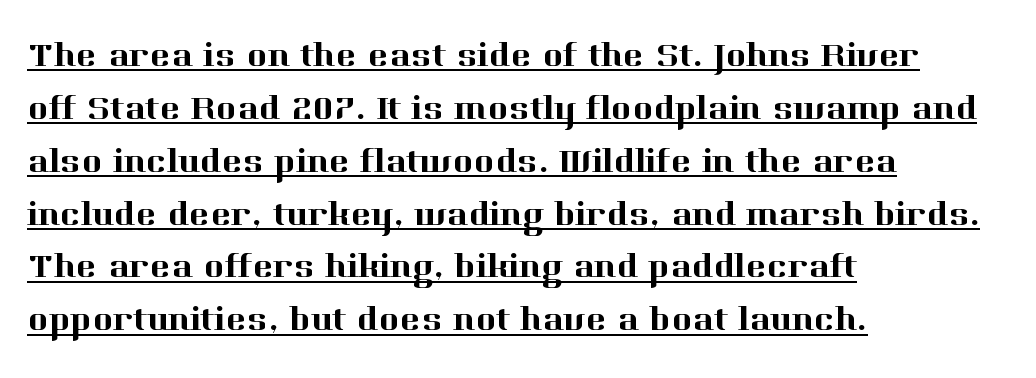
{"serif": "yes", "italic": "no", "width": "normal", "stroke_contrast": "high", "x_height": "medium", "monospaced": "no", "underline": "yes", "align": "left", "line_spacing": "normal", "line_spacing_ratio": 1.51, "letter_spacing": "normal", "letter_spacing_em": 0.0, "glyph_px": 35}
